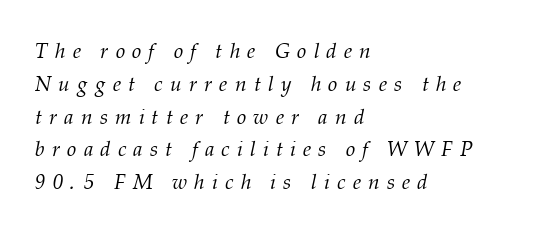
The image shows 21 px text type, italic (leaning right); set left-aligned, normal line spacing (1.56x), unusually wide letter spacing (+0.34 em), not underlined.
